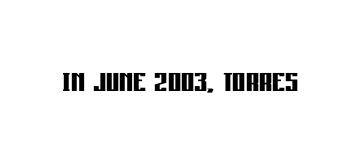
This rendering employs a face without finishing strokes, i.e., a sans-serif. The letters advance in unequal steps, a hallmark of proportional type. The foot of each line stays bare and open. Ascenders rise straight up at ninety degrees.
